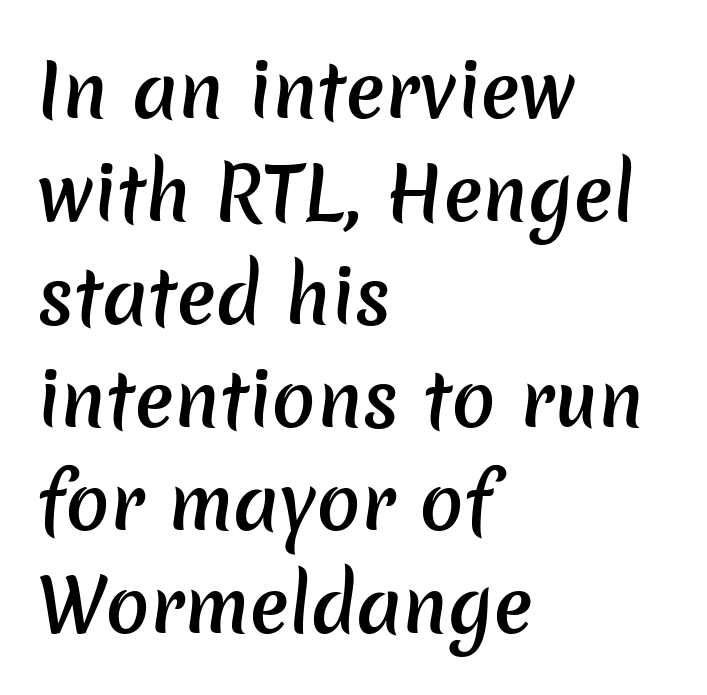
Layout note: lines flush left. Default kerning and tracking; the words read as compact shapes. Summary of vertical rhythm: regular, with standard interline spacing. Examine the stroke ends and you'll find no serifs. The passage shown is typed in a proportional face where columns would drift.
